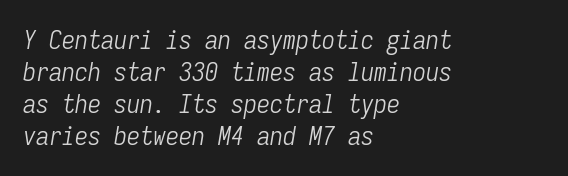
The image shows 26 px text type, italic (leaning right); set left-aligned, line spacing 1.23x, normal letter spacing, not underlined.
